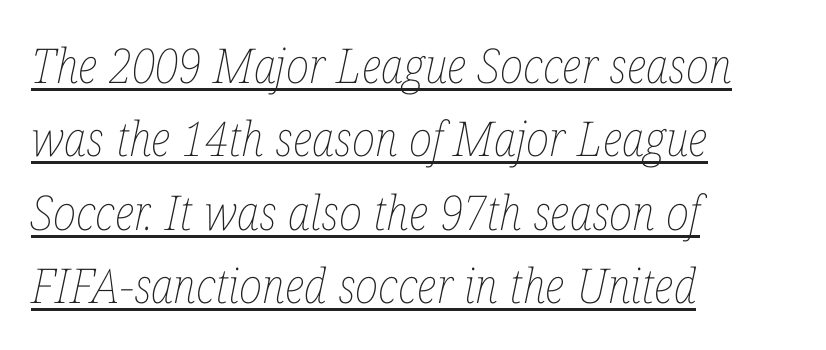
{"italic": "yes", "lean": "right", "slant_degrees": 12, "bold": "no", "weight": "thin", "width": "condensed", "stroke_contrast": "low", "x_height": "medium", "monospaced": "no", "underline": "yes", "align": "left", "line_spacing": "normal", "line_spacing_ratio": 1.53, "letter_spacing": "normal", "letter_spacing_em": 0.0, "glyph_px": 48}
